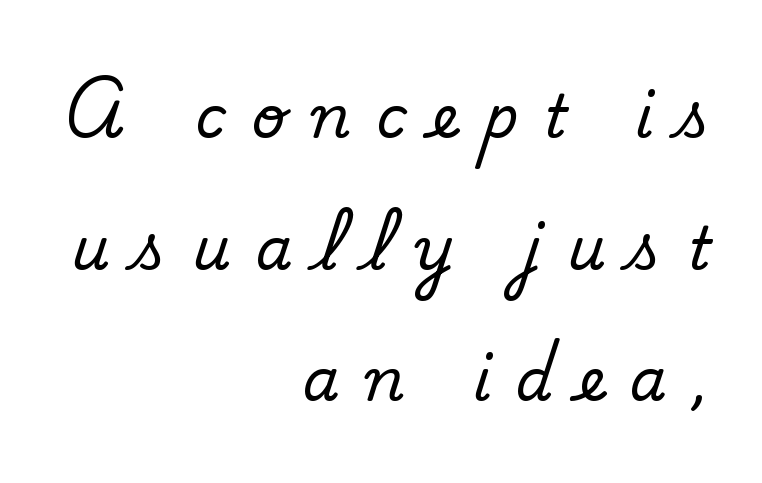
The image shows 59 px regular-weight sans-serif type; set right-aligned, loose line spacing (2.23x), unusually wide letter spacing (+0.43 em), not underlined; low stroke contrast and a small x-height.
